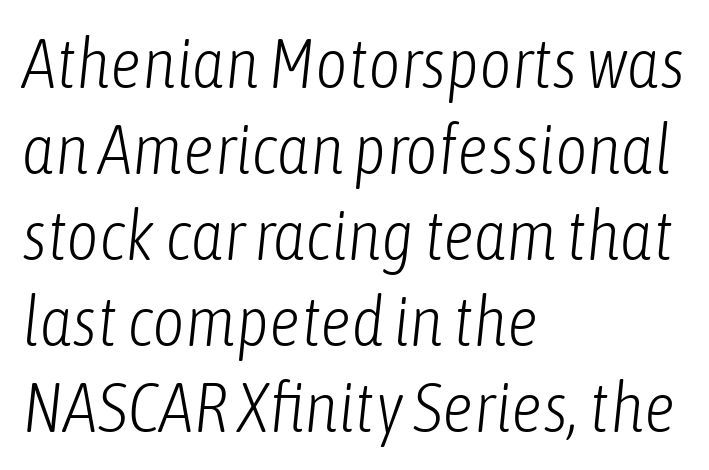
Q: Is the text bold? A: No.
Q: Is the text italic (slanted)? A: Yes, it leans right by about 6 degrees.
Q: Is the text underlined? A: No.
Q: How is the paragraph aligned? A: Left-aligned.
Q: Is the spacing between letters normal or unusually wide? A: Normal.
Q: Width (condensed, normal, or wide)? A: Condensed.
Q: Stroke contrast? A: Low.
Q: x-height? A: Medium.
Q: Monospaced? A: No.
